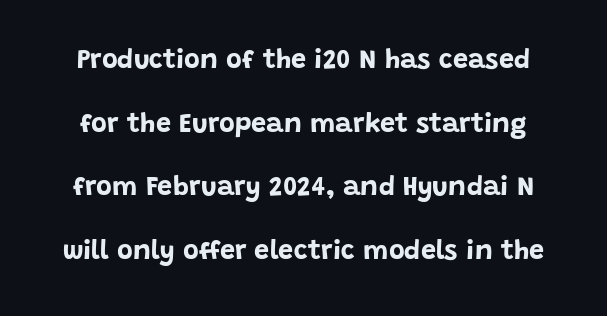
{"italic": "no", "bold": "yes", "underline": "no", "line_spacing": "loose", "line_spacing_ratio": 2.36, "letter_spacing": "normal", "letter_spacing_em": 0.0, "glyph_px": 27}
